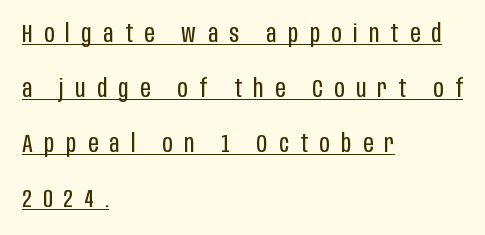
Q: Is the text bold? A: No.
Q: Is the text italic (slanted)? A: No, it is upright.
Q: Is the text underlined? A: Yes.
Q: How is the paragraph aligned? A: Left-aligned.
Q: Is the spacing between letters normal or unusually wide? A: Unusually wide.
Q: Is the spacing between lines tight, normal or loose? A: Loose.
